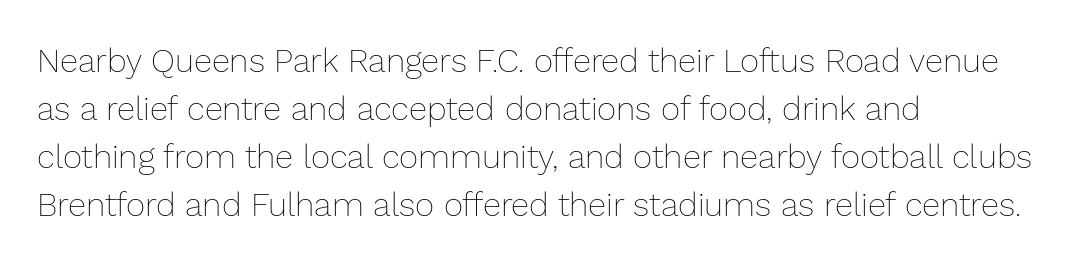
{"italic": "no", "bold": "no", "weight": "thin", "width": "normal", "stroke_contrast": "low", "x_height": "medium", "monospaced": "no", "underline": "no", "align": "left", "line_spacing": "normal", "line_spacing_ratio": 1.45, "letter_spacing": "normal", "letter_spacing_em": 0.0, "glyph_px": 33}
